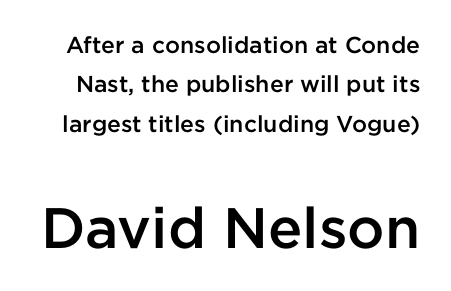
Small over large — that's the arrangement of the two blocks here. The words here are not underlined. The face used here is a sans, in the tradition of grotesques and geometrics. Do the characters align in a grid? No, the font is proportional.
